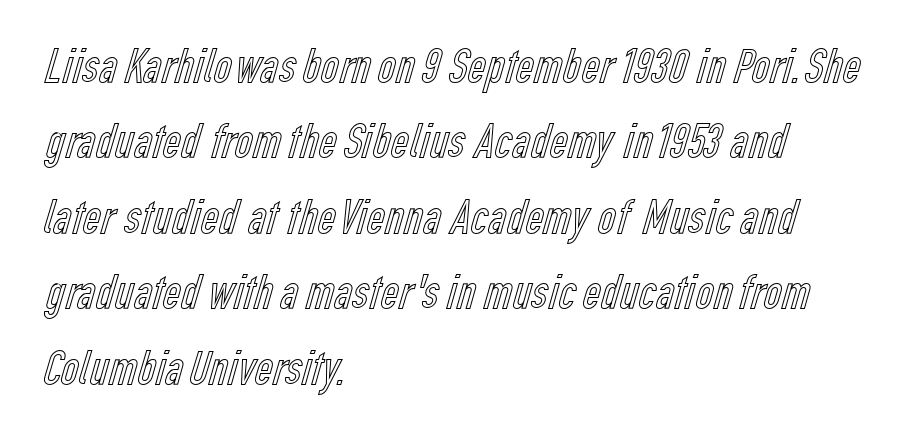
Q: Is the text italic (slanted)? A: Yes.
Q: Is the text underlined? A: No.
Q: How is the paragraph aligned? A: Left-aligned.
Q: Is the spacing between letters normal or unusually wide? A: Normal.
Q: Is the spacing between lines tight, normal or loose? A: Normal.
Q: Width (condensed, normal, or wide)? A: Condensed.
Q: x-height? A: Medium.
Q: Monospaced? A: No.
